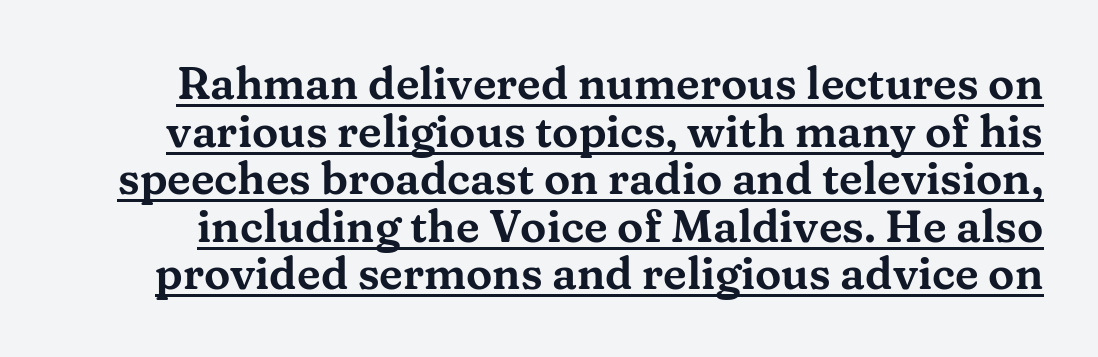
The image shows 44 px wide serif type, upright; set tight line spacing (1.08x), normal letter spacing, underlined; medium stroke contrast and a medium x-height.
